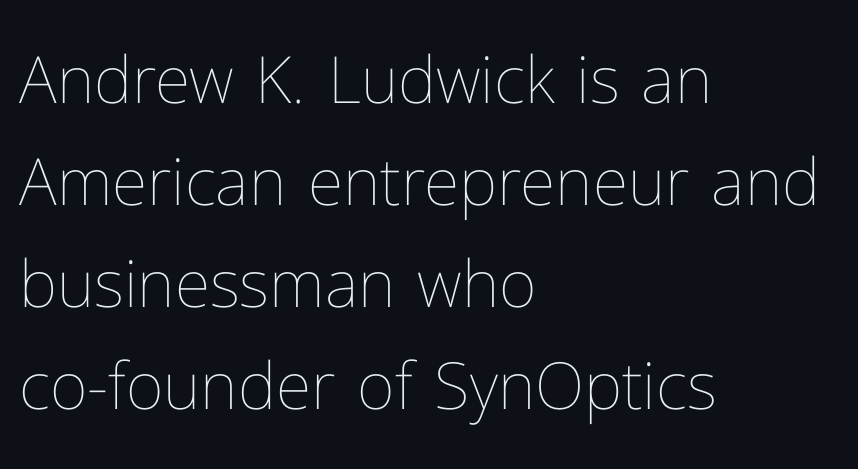
Q: Is the text bold? A: No.
Q: Is the text italic (slanted)? A: No, it is upright.
Q: Is the text underlined? A: No.
Q: How is the paragraph aligned? A: Left-aligned.
Q: Is the spacing between letters normal or unusually wide? A: Normal.
Q: Is the spacing between lines tight, normal or loose? A: Normal.
Q: Width (condensed, normal, or wide)? A: Normal.
Q: Stroke contrast? A: Low.
Q: x-height? A: Medium.
Q: Monospaced? A: No.
